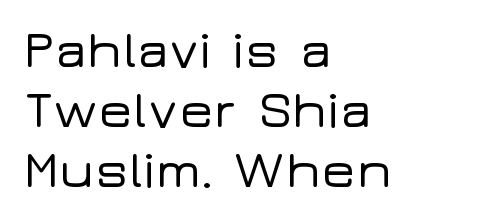
The image shows 52 px wide sans-serif type, upright; set left-aligned, tight line spacing (1.15x), normal letter spacing, not underlined; low stroke contrast and a medium x-height.
